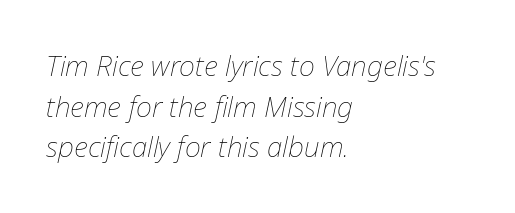
{"italic": "yes", "lean": "right", "slant_degrees": 12, "bold": "no", "weight": "thin", "width": "normal", "stroke_contrast": "low", "x_height": "medium", "monospaced": "no", "underline": "no", "align": "left", "line_spacing": "normal", "line_spacing_ratio": 1.45, "letter_spacing": "normal", "letter_spacing_em": 0.0, "glyph_px": 28}
